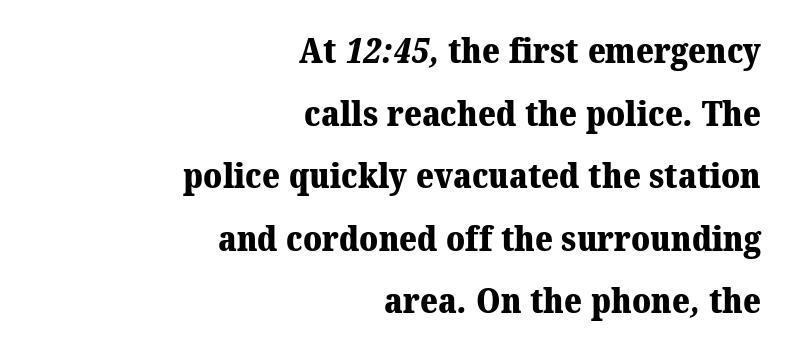
Lines of text with bare space underneath. The letterforms sit shoulder to shoulder at normal distance. Spacing verdict: proportional, widths tailored to each character. The designer went with a serif here, giving each stem small feet. This sample is right-justified, so line beginnings fall wherever the words allow.
